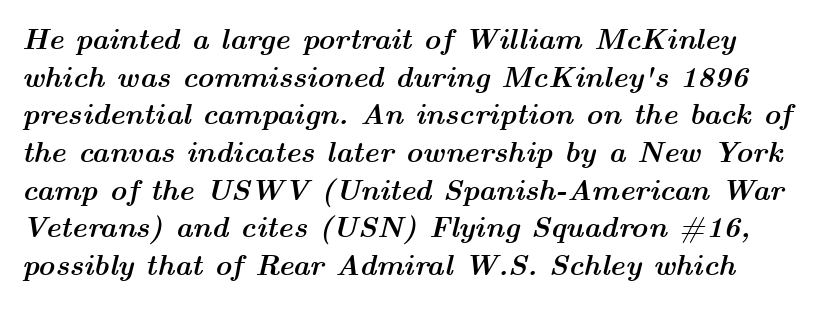
{"italic": "yes", "lean": "right", "slant_degrees": 14, "bold": "yes", "weight": "semibold", "width": "wide", "stroke_contrast": "medium", "x_height": "medium", "monospaced": "no", "underline": "no", "line_spacing": "normal", "line_spacing_ratio": 1.3, "letter_spacing": "normal", "letter_spacing_em": 0.0, "glyph_px": 29}
